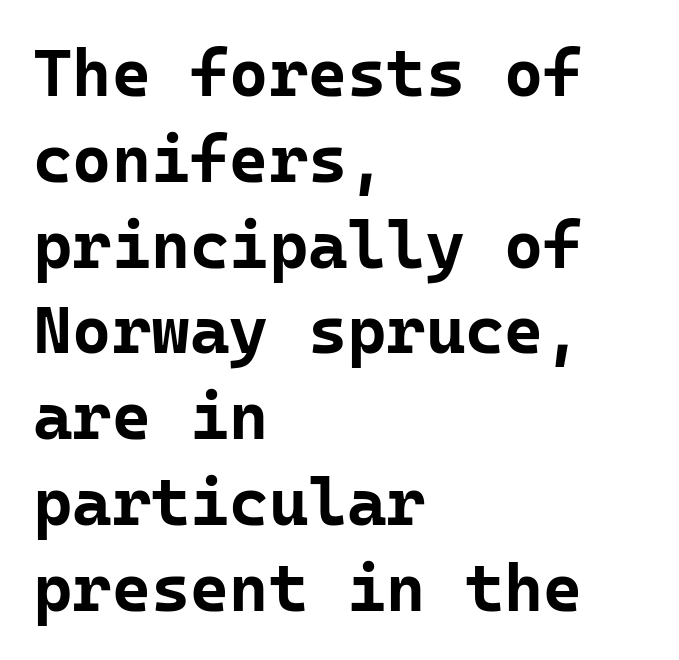
The image shows 67 px bold sans-serif type, upright, monospaced; set left-aligned, normal line spacing (1.28x), normal letter spacing, not underlined; low stroke contrast and a medium x-height.
